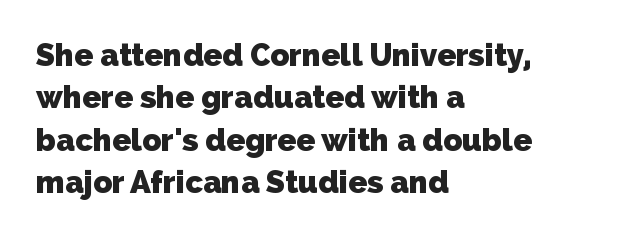
The image shows 31 px heavy sans-serif type; set left-aligned, normal line spacing (1.37x), normal letter spacing, not underlined; low stroke contrast and a medium x-height.
